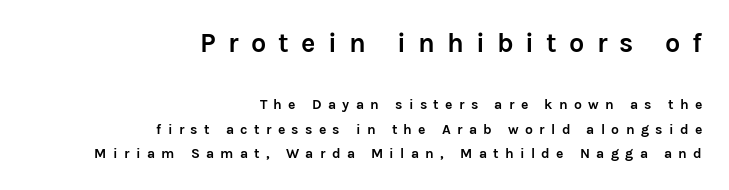
Q: Is the text bold? A: Yes.
Q: Is the text italic (slanted)? A: No, it is upright.
Q: Is the text underlined? A: No.
Q: How is the paragraph aligned? A: Right-aligned.
Q: Is the spacing between letters normal or unusually wide? A: Unusually wide.
Q: Which block of text is set in a larger size, the first (top) or the second (bottom)? A: The first (top) one.
